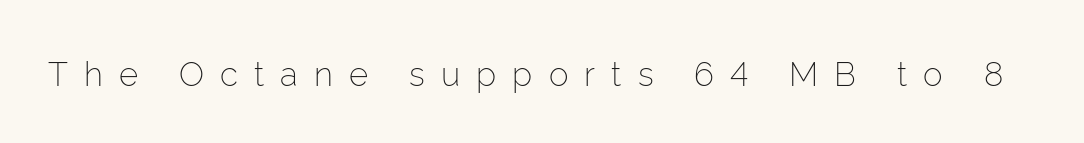
Q: Is the text bold? A: No.
Q: Is the text italic (slanted)? A: No, it is upright.
Q: Is the typeface a serif or a sans-serif typeface? A: Sans-serif.
Q: Is the text underlined? A: No.
Q: Is the spacing between letters normal or unusually wide? A: Unusually wide.
Q: Width (condensed, normal, or wide)? A: Normal.
Q: Stroke contrast? A: Low.
Q: x-height? A: Medium.
Q: Monospaced? A: No.
